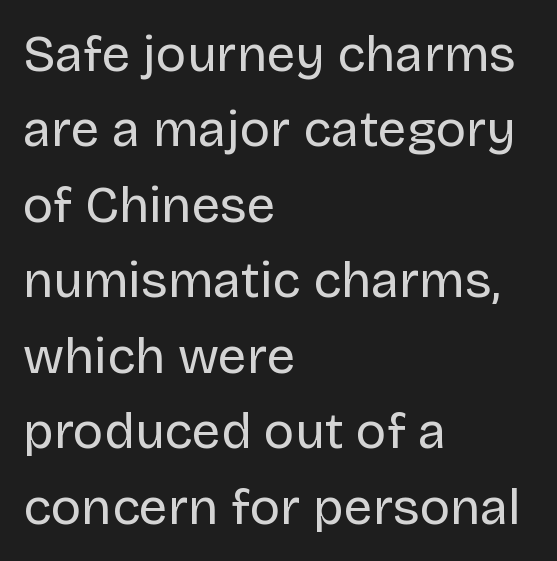
{"serif": "no", "italic": "no", "bold": "no", "weight": "regular", "width": "normal", "stroke_contrast": "low", "x_height": "large", "monospaced": "no", "underline": "no", "align": "left", "line_spacing": "normal", "line_spacing_ratio": 1.48, "letter_spacing": "normal", "letter_spacing_em": 0.0, "glyph_px": 51}
